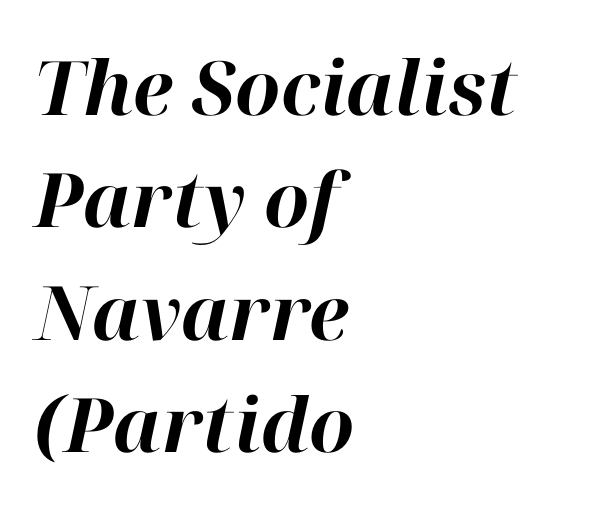
Q: Is the text bold? A: Yes.
Q: Is the text italic (slanted)? A: Yes, it leans right by about 12 degrees.
Q: Is the text underlined? A: No.
Q: How is the paragraph aligned? A: Left-aligned.
Q: Is the spacing between letters normal or unusually wide? A: Normal.
Q: Is the spacing between lines tight, normal or loose? A: Normal.
Q: Width (condensed, normal, or wide)? A: Normal.
Q: Stroke contrast? A: High.
Q: x-height? A: Medium.
Q: Monospaced? A: No.
